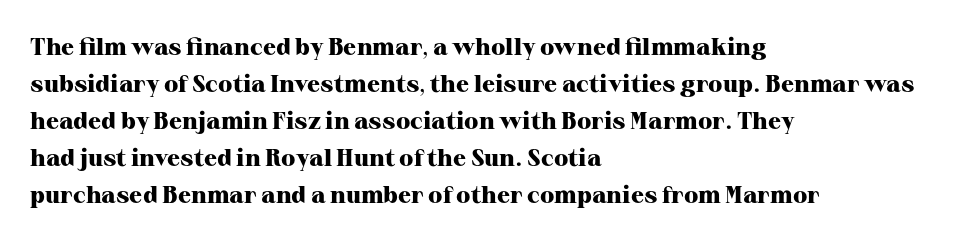
{"italic": "no", "bold": "yes", "underline": "no", "align": "left", "line_spacing": "normal", "line_spacing_ratio": 1.54, "letter_spacing": "normal", "letter_spacing_em": 0.0, "glyph_px": 24}
